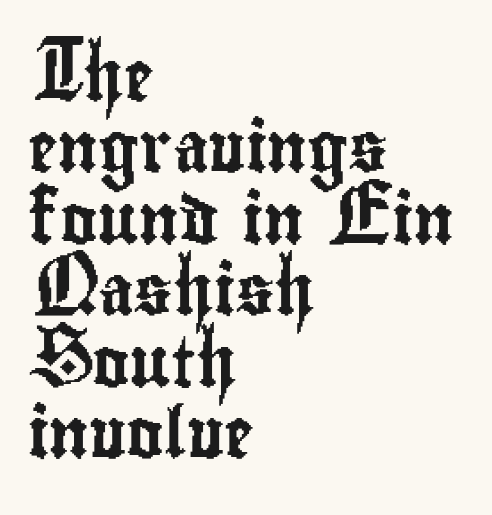
The image shows 50 px condensed sans-serif type, upright; set left-aligned, normal line spacing (1.43x), normal letter spacing, not underlined; low stroke contrast and a small x-height.
